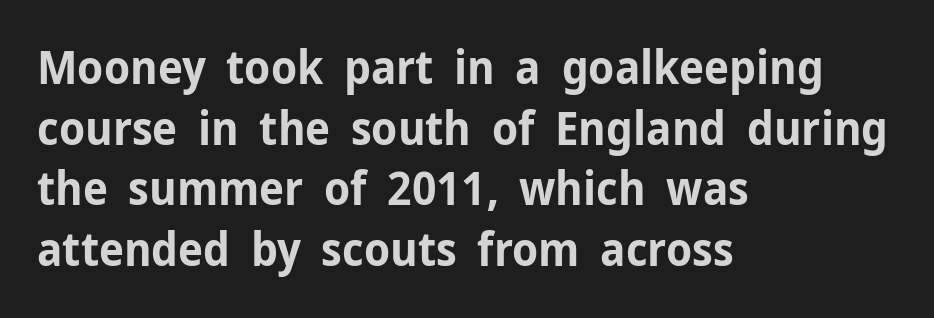
{"serif": "no", "italic": "no", "bold": "yes", "weight": "bold", "width": "normal", "stroke_contrast": "low", "x_height": "medium", "monospaced": "no", "underline": "no", "align": "left", "line_spacing": "normal", "line_spacing_ratio": 1.32, "letter_spacing": "normal", "letter_spacing_em": 0.0, "glyph_px": 46}
